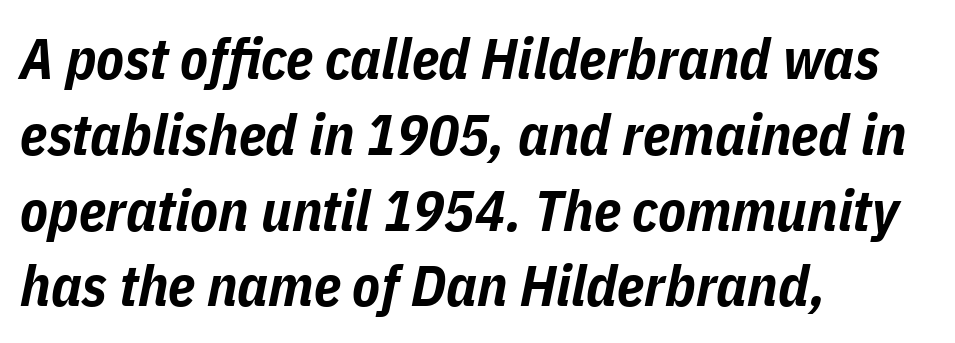
The image shows 57 px bold, condensed type, italic (leaning right); set left-aligned, normal line spacing (1.33x), normal letter spacing, not underlined; low stroke contrast and a medium x-height.
